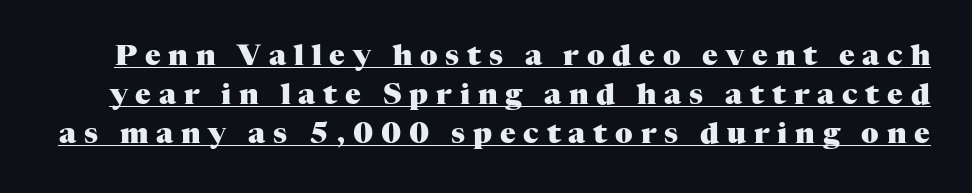
{"serif": "yes", "italic": "no", "bold": "yes", "weight": "heavy", "width": "normal", "stroke_contrast": "medium", "x_height": "medium", "monospaced": "no", "underline": "yes", "line_spacing": "normal", "line_spacing_ratio": 1.35, "letter_spacing": "wide", "letter_spacing_em": 0.27, "glyph_px": 29}
